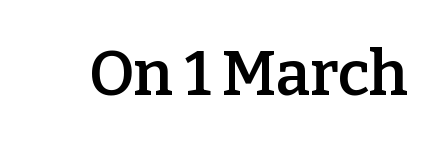
The image shows 62 px semibold serif type, upright; set normal letter spacing, not underlined; low stroke contrast and a medium x-height.
